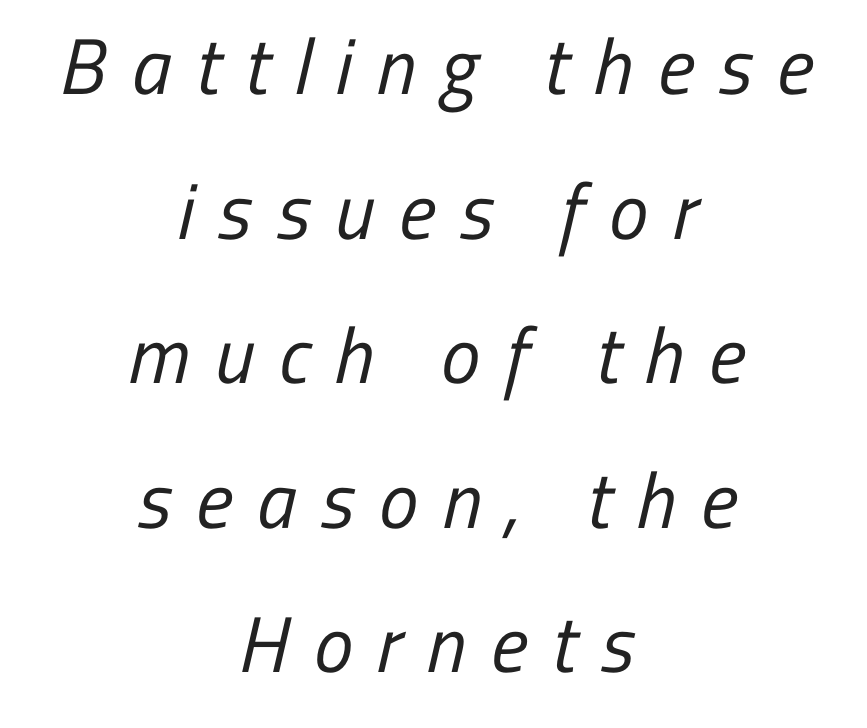
Q: Is the text bold? A: No.
Q: Is the typeface a serif or a sans-serif typeface? A: Sans-serif.
Q: Is the text underlined? A: No.
Q: How is the paragraph aligned? A: Centered.
Q: Is the spacing between letters normal or unusually wide? A: Unusually wide.
Q: Width (condensed, normal, or wide)? A: Condensed.
Q: Stroke contrast? A: Low.
Q: x-height? A: Medium.
Q: Monospaced? A: No.
